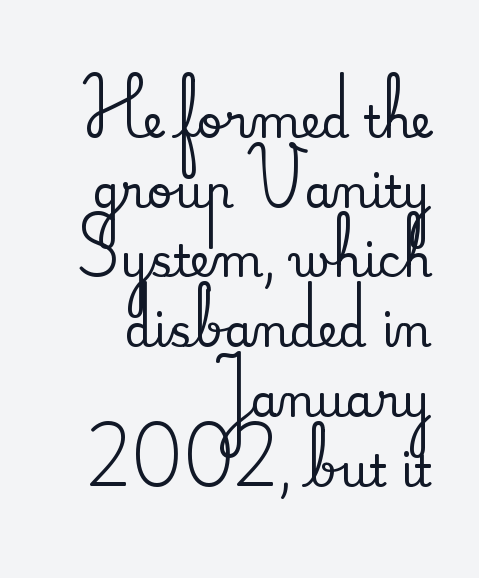
The image shows 45 px serif type, upright; set right-aligned, normal line spacing (1.55x), normal letter spacing, not underlined; medium stroke contrast and a small x-height.
